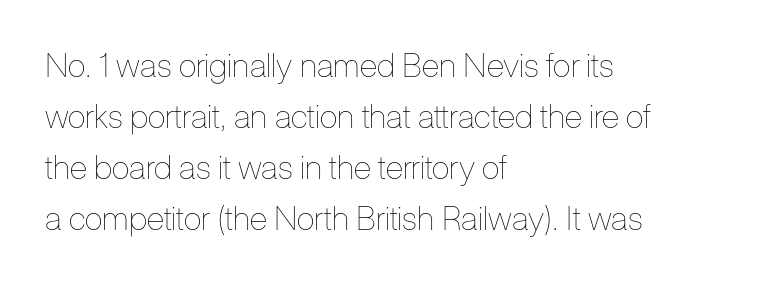
Q: Is the text bold? A: No.
Q: Is the text italic (slanted)? A: No, it is upright.
Q: Is the text underlined? A: No.
Q: How is the paragraph aligned? A: Left-aligned.
Q: Is the spacing between letters normal or unusually wide? A: Normal.
Q: Is the spacing between lines tight, normal or loose? A: Normal.
Q: Width (condensed, normal, or wide)? A: Condensed.
Q: Stroke contrast? A: Low.
Q: x-height? A: Medium.
Q: Monospaced? A: No.
